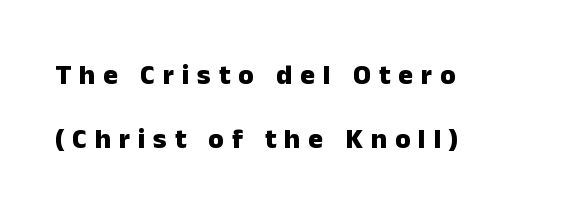
Q: Is the text bold? A: Yes.
Q: Is the text italic (slanted)? A: No, it is upright.
Q: Is the typeface a serif or a sans-serif typeface? A: Sans-serif.
Q: Is the text underlined? A: No.
Q: How is the paragraph aligned? A: Left-aligned.
Q: Is the spacing between letters normal or unusually wide? A: Unusually wide.
Q: Is the spacing between lines tight, normal or loose? A: Loose.
Q: Width (condensed, normal, or wide)? A: Normal.
Q: Stroke contrast? A: Low.
Q: x-height? A: Medium.
Q: Monospaced? A: No.
